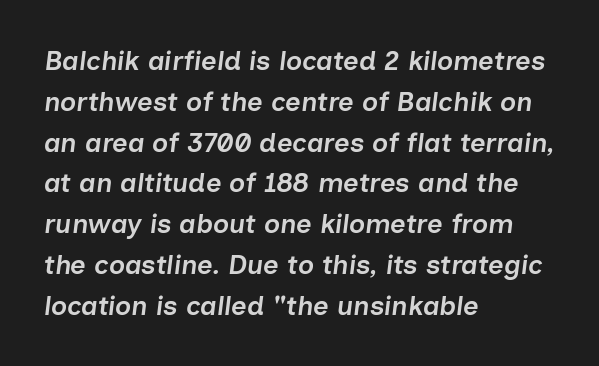
The paragraph has a hard left edge and a soft right edge. How heavy is the stroke? Medium-heavy — a semibold, shy of bold. Just letters on the line, the space beneath them empty. Every character sits at an angle, as italics do. What stands out about the letter spacing? Nothing — it is the standard amount.
